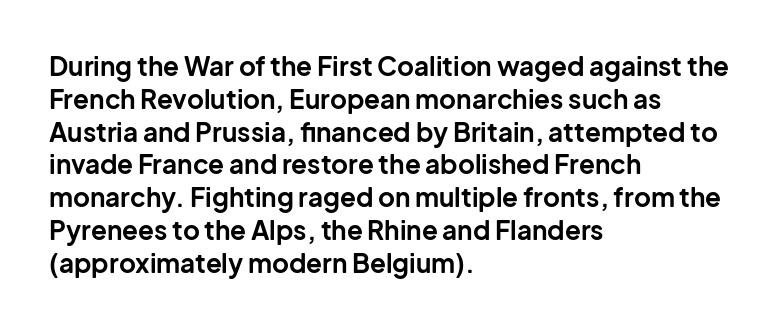
{"italic": "no", "bold": "yes", "underline": "no", "align": "left", "line_spacing": "normal", "line_spacing_ratio": 1.26, "letter_spacing": "normal", "letter_spacing_em": 0.0, "glyph_px": 26}
